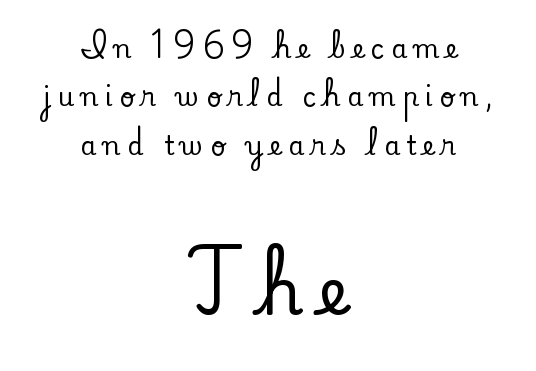
The image shows 65 px serif type, upright; set centered, line spacing 1.86x, unusually wide letter spacing (+0.25 em), not underlined; the second (bottom) block is 2.5x larger; low stroke contrast and a small x-height.
